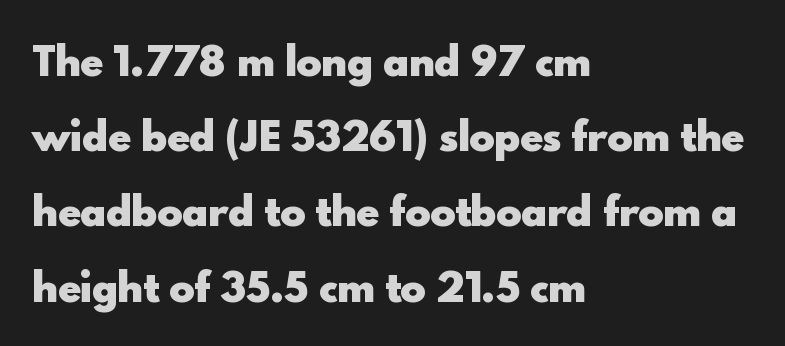
The image shows 38 px heavy sans-serif type, upright; set left-aligned, loose line spacing (1.98x), normal letter spacing, not underlined; a small x-height.
